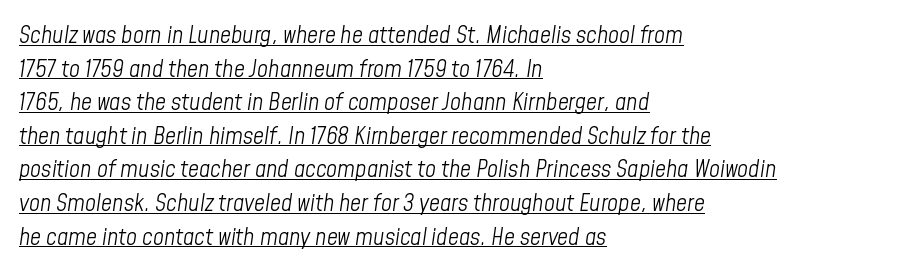
Successive baselines arrive at the customary interval. The characters are drawn with everyday or finer stroke widths. Tracking value appears to be zero — textbook default spacing. The string is rendered with underlining switched on. Line beginnings align vertically; line endings do not. In terms of posture, this sample is oblique.
